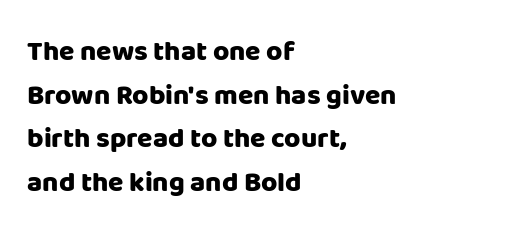
The image shows 28 px heavy sans-serif type, upright; set left-aligned, normal line spacing (1.56x), normal letter spacing, not underlined; low stroke contrast and a large x-height.
